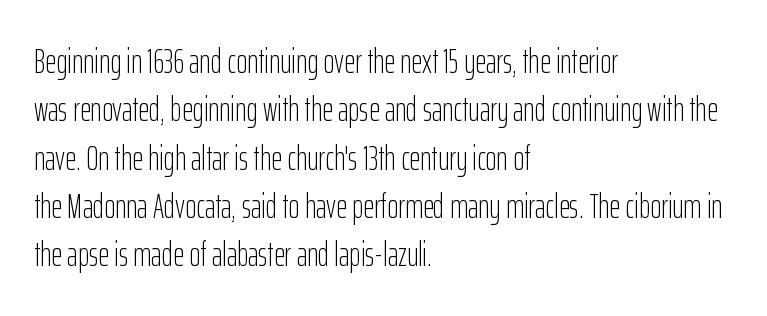
The paragraph shown leans on its left margin. Regarding serifs, this sample does without them. Honestly, the row spacing looks completely unremarkable. Honestly, the letter spacing is just normal — you wouldn't notice it. The letters advance in unequal steps, a hallmark of proportional type.
